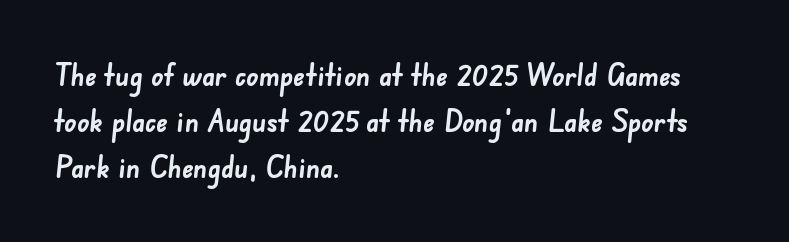
{"serif": "no", "bold": "yes", "weight": "semibold", "width": "normal", "stroke_contrast": "low", "x_height": "small", "monospaced": "no", "underline": "no", "align": "left", "line_spacing": "normal", "line_spacing_ratio": 1.54, "letter_spacing": "normal", "letter_spacing_em": 0.0, "glyph_px": 30}
